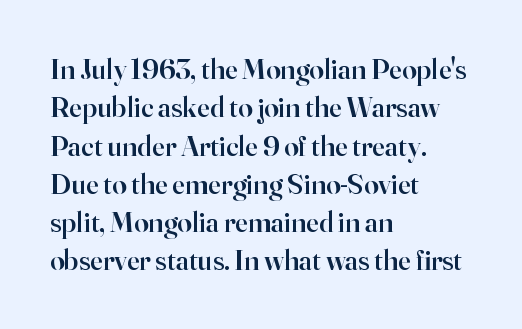
The image shows 29 px semibold serif type, upright; set left-aligned, normal line spacing (1.32x), normal letter spacing, not underlined; high stroke contrast and a small x-height.
